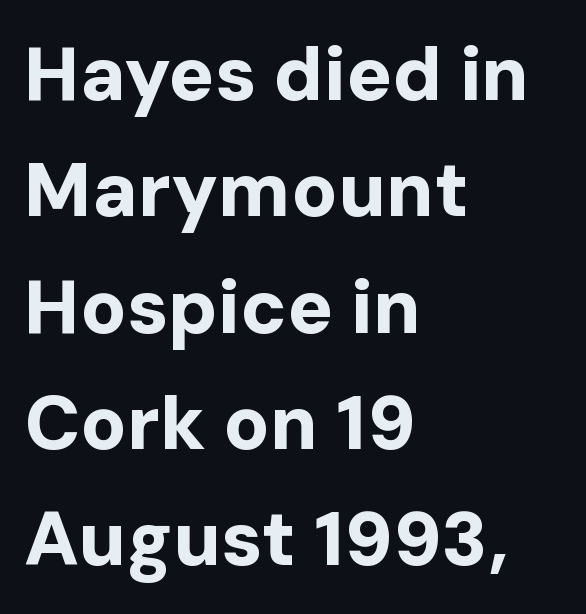
The image shows 76 px bold sans-serif type, upright; set left-aligned, normal line spacing (1.53x), normal letter spacing, not underlined; low stroke contrast and a medium x-height.
